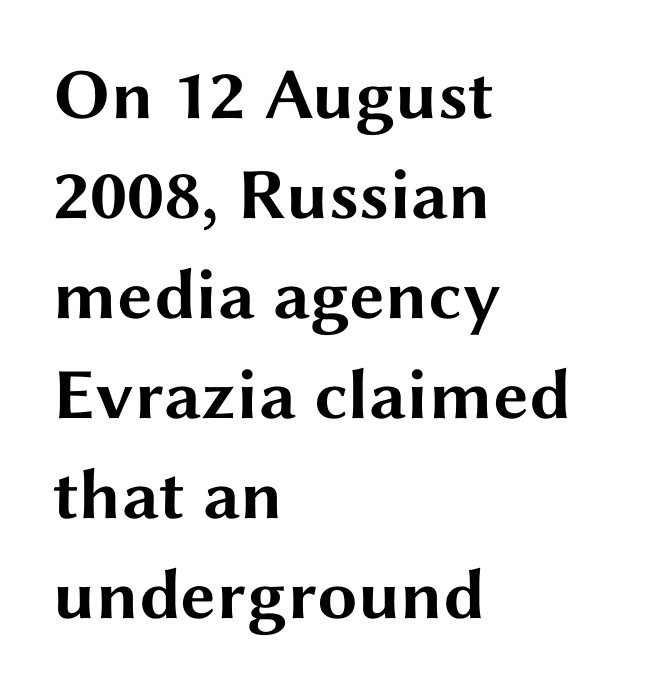
The rendering shows plain stroke endings on the letterforms — a sans-serif design. Notice how descenders clear the ascenders below comfortably — that's standard leading. Decoration check: the copy has no underline. Here the designer chose a conventional face with non-uniform glyph widths. Honestly, the letter spacing is just normal — you wouldn't notice it. Vertical strokes here are truly vertical.
